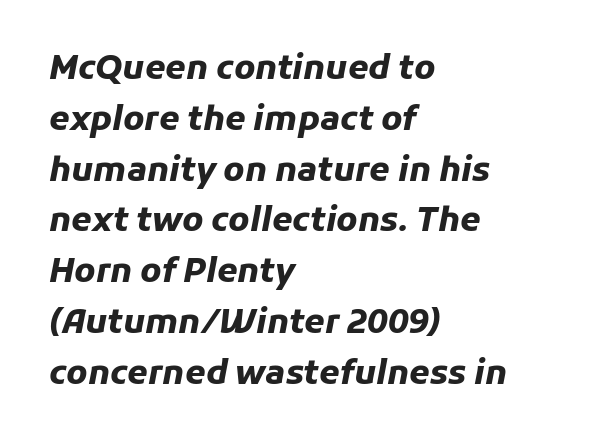
{"italic": "yes", "lean": "right", "slant_degrees": 11, "bold": "yes", "weight": "heavy", "width": "normal", "stroke_contrast": "low", "x_height": "medium", "monospaced": "no", "underline": "no", "align": "left", "line_spacing": "normal", "line_spacing_ratio": 1.54, "letter_spacing": "normal", "letter_spacing_em": 0.0, "glyph_px": 33}
